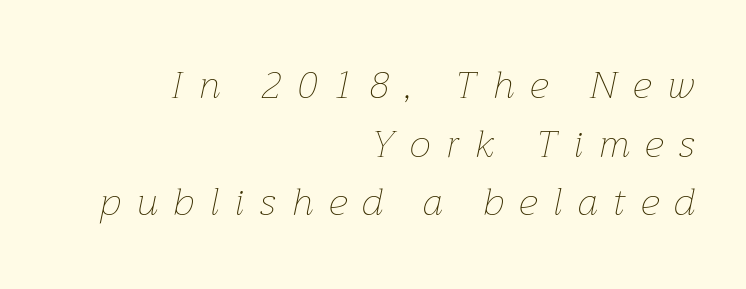
The image shows 38 px thin type, italic (leaning right); set right-aligned, normal line spacing (1.54x), unusually wide letter spacing (+0.42 em), not underlined; low stroke contrast and a medium x-height.
